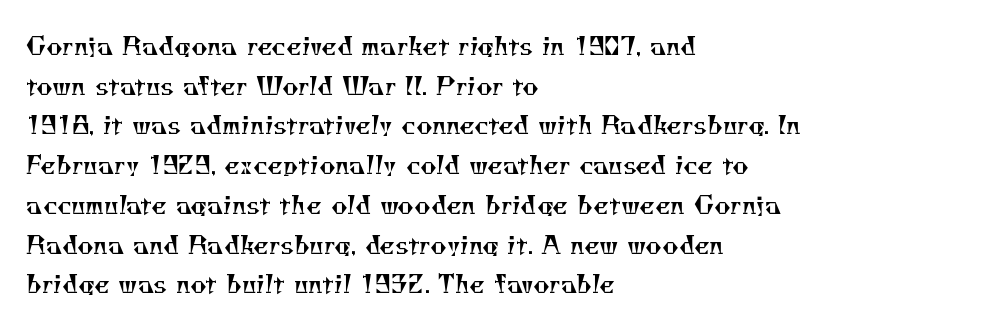
The image shows 25 px text type; set left-aligned, normal line spacing (1.59x), normal letter spacing, not underlined.
